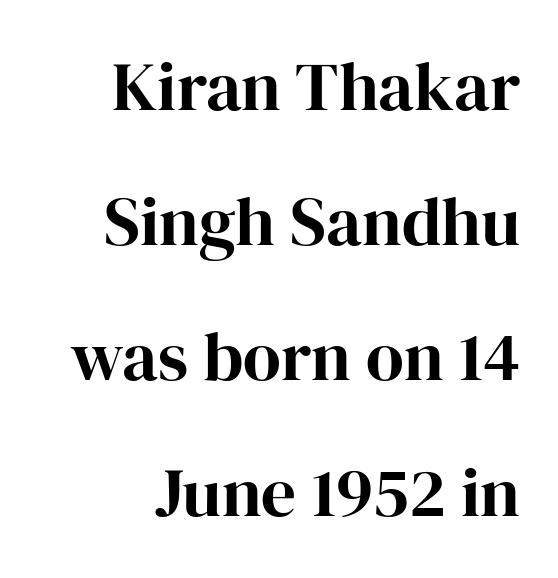
The image shows 69 px bold serif type, upright; set right-aligned, loose line spacing (1.96x), normal letter spacing, not underlined; high stroke contrast and a medium x-height.
